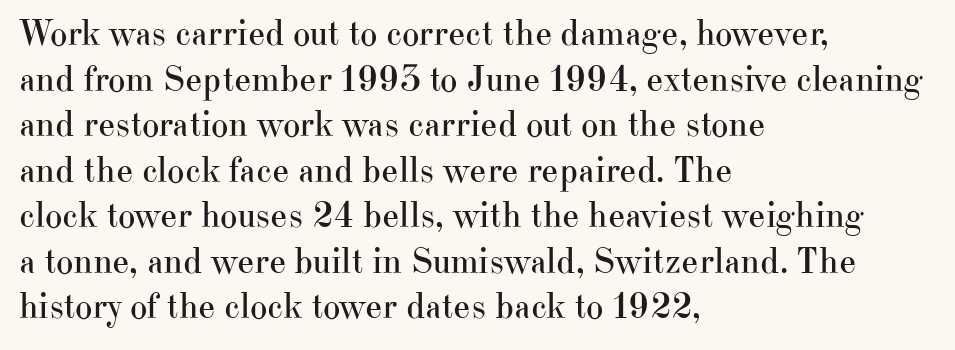
Q: Is the text bold? A: No.
Q: Is the text italic (slanted)? A: No, it is upright.
Q: Is the typeface a serif or a sans-serif typeface? A: Serif.
Q: Is the text underlined? A: No.
Q: How is the paragraph aligned? A: Left-aligned.
Q: Is the spacing between letters normal or unusually wide? A: Normal.
Q: Width (condensed, normal, or wide)? A: Normal.
Q: Stroke contrast? A: High.
Q: x-height? A: Small.
Q: Monospaced? A: No.
